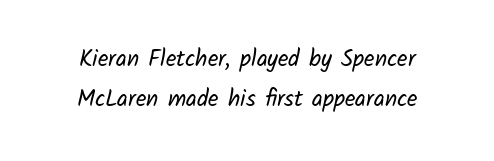
Q: Is the text bold? A: No.
Q: Is the text underlined? A: No.
Q: How is the paragraph aligned? A: Centered.
Q: Is the spacing between letters normal or unusually wide? A: Normal.
